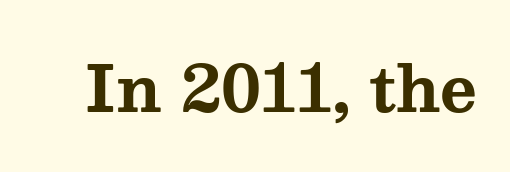
The image shows 63 px bold, wide serif type, upright; set normal letter spacing, not underlined; medium stroke contrast and a medium x-height.
